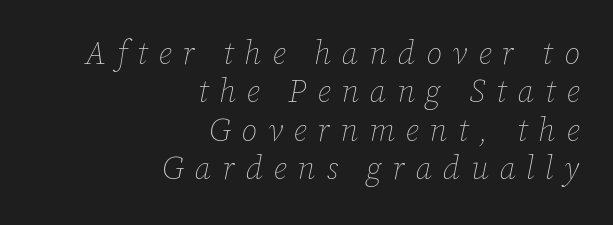
Q: Is the text bold? A: No.
Q: Is the text italic (slanted)? A: Yes, it leans right by about 12 degrees.
Q: Is the text underlined? A: No.
Q: How is the paragraph aligned? A: Right-aligned.
Q: Is the spacing between letters normal or unusually wide? A: Unusually wide.
Q: Width (condensed, normal, or wide)? A: Normal.
Q: Stroke contrast? A: Low.
Q: x-height? A: Medium.
Q: Monospaced? A: No.
